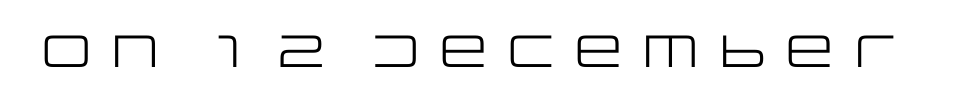
Think of a printed novel: that variable character pitch is what you see here. Glance below the letters and you will spot only blank space. This rendering employs a face without finishing strokes, i.e., a sans-serif. Ascenders rise straight up at ninety degrees.
